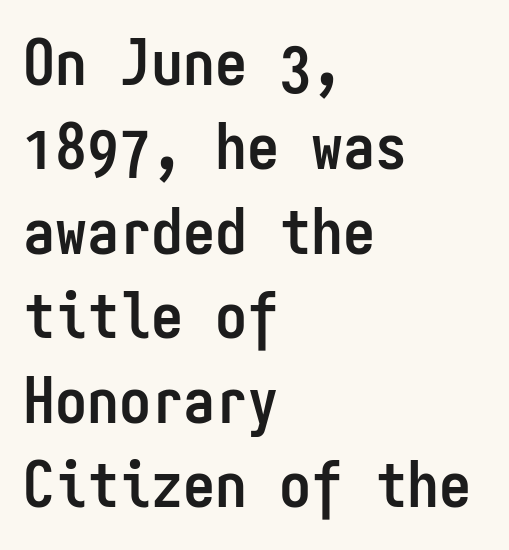
The image shows 64 px semibold, condensed sans-serif type, upright, monospaced; set left-aligned, normal line spacing (1.32x), normal letter spacing, not underlined; low stroke contrast and a medium x-height.
